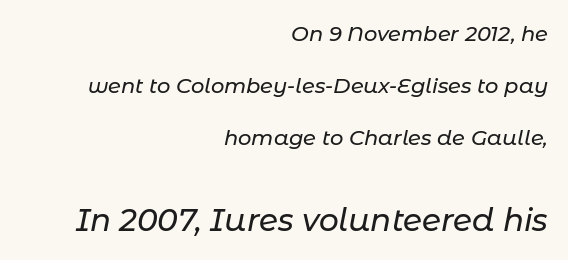
The image shows 31 px text type, italic (leaning right); set right-aligned, loose line spacing (2.47x), normal letter spacing, not underlined; the second (bottom) block is 1.48x larger; low stroke contrast and a medium x-height.
